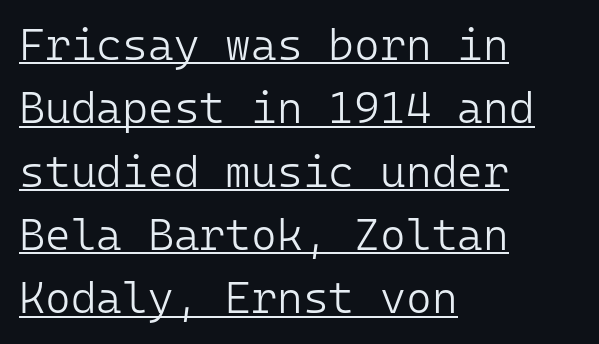
Q: Is the text bold? A: No.
Q: Is the text italic (slanted)? A: No, it is upright.
Q: Is the typeface a serif or a sans-serif typeface? A: Sans-serif.
Q: Is the text underlined? A: Yes.
Q: How is the paragraph aligned? A: Left-aligned.
Q: Is the spacing between letters normal or unusually wide? A: Normal.
Q: Is the spacing between lines tight, normal or loose? A: Normal.
Q: Width (condensed, normal, or wide)? A: Normal.
Q: Stroke contrast? A: Low.
Q: x-height? A: Medium.
Q: Monospaced? A: Yes.
